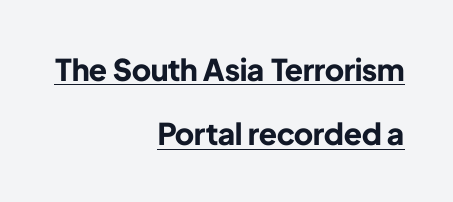
Q: Is the text bold? A: Yes.
Q: Is the text italic (slanted)? A: No, it is upright.
Q: Is the typeface a serif or a sans-serif typeface? A: Sans-serif.
Q: Is the text underlined? A: Yes.
Q: How is the paragraph aligned? A: Right-aligned.
Q: Is the spacing between letters normal or unusually wide? A: Normal.
Q: Is the spacing between lines tight, normal or loose? A: Loose.
Q: Width (condensed, normal, or wide)? A: Normal.
Q: Stroke contrast? A: Low.
Q: x-height? A: Medium.
Q: Monospaced? A: No.
